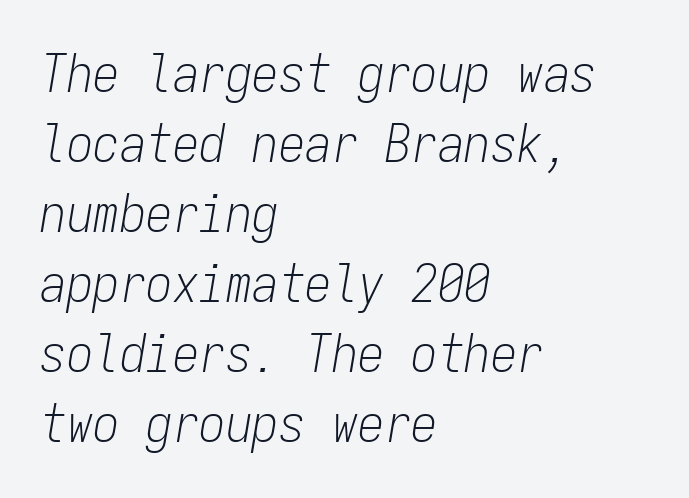
Q: Is the text bold? A: No.
Q: Is the text italic (slanted)? A: Yes, it leans right by about 9 degrees.
Q: Is the text underlined? A: No.
Q: How is the paragraph aligned? A: Left-aligned.
Q: Is the spacing between letters normal or unusually wide? A: Normal.
Q: Is the spacing between lines tight, normal or loose? A: Normal.
Q: Width (condensed, normal, or wide)? A: Condensed.
Q: Stroke contrast? A: Low.
Q: x-height? A: Medium.
Q: Monospaced? A: Yes.
